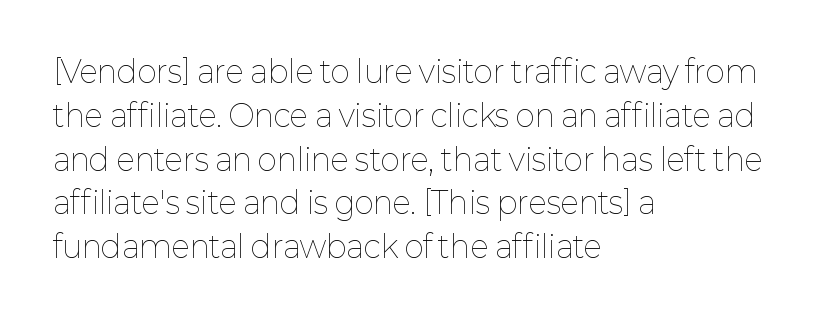
The image shows 30 px thin type, upright; set left-aligned, normal line spacing (1.46x), normal letter spacing, not underlined; low stroke contrast and a medium x-height.
